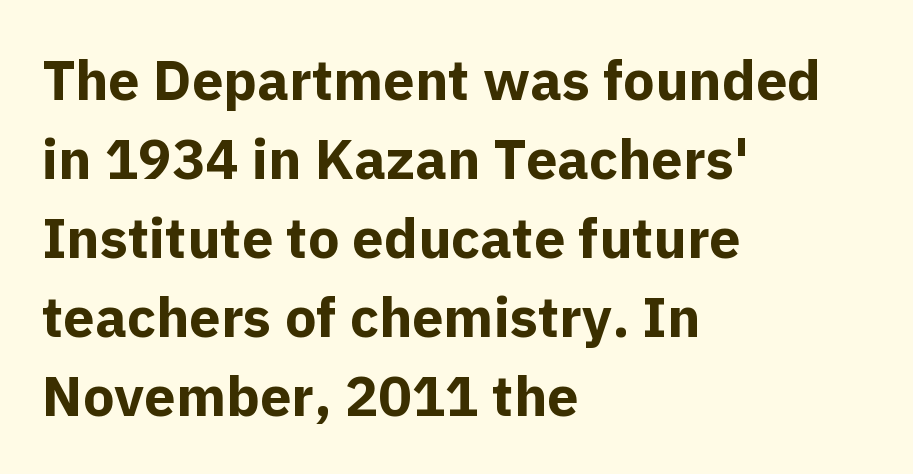
The image shows 56 px bold sans-serif type, upright; set left-aligned, normal line spacing (1.41x), normal letter spacing, not underlined; a medium x-height.
